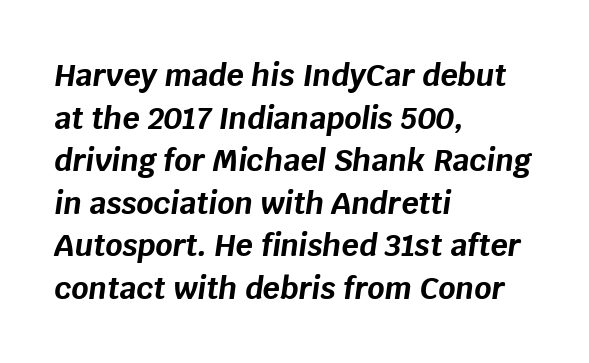
{"italic": "yes", "lean": "right", "slant_degrees": 8, "bold": "yes", "weight": "bold", "width": "normal", "stroke_contrast": "low", "x_height": "large", "monospaced": "no", "underline": "no", "align": "left", "line_spacing": "normal", "line_spacing_ratio": 1.42, "letter_spacing": "normal", "letter_spacing_em": 0.0, "glyph_px": 30}
